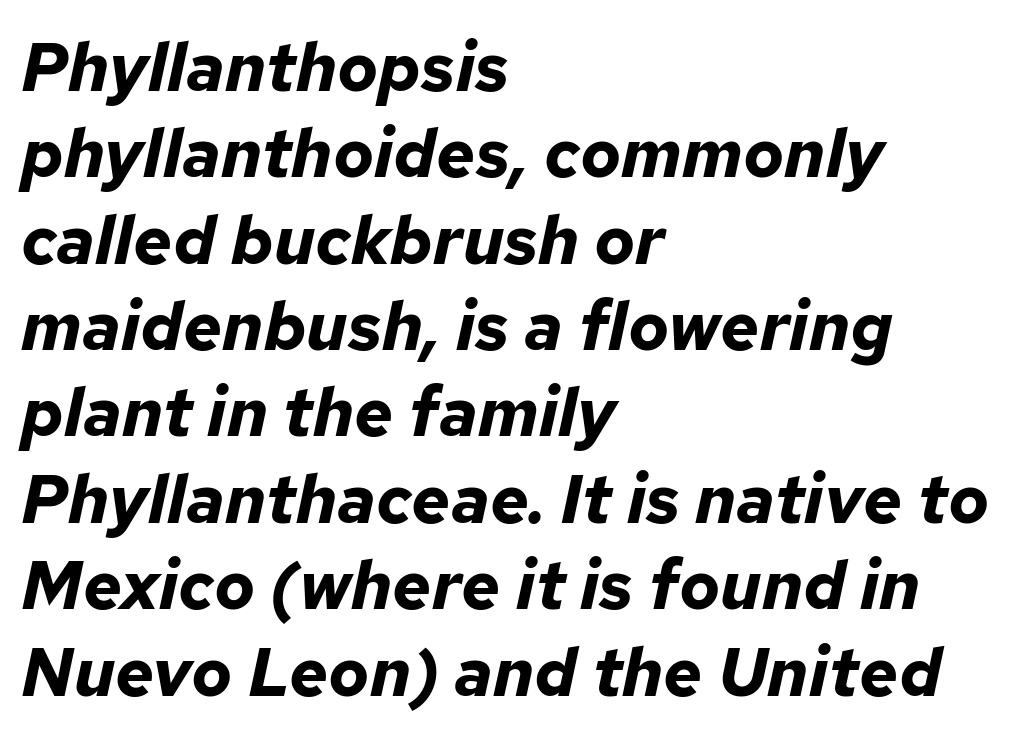
The image shows 68 px bold type, italic (leaning right); set left-aligned, normal line spacing (1.27x), normal letter spacing, not underlined; low stroke contrast and a medium x-height.
